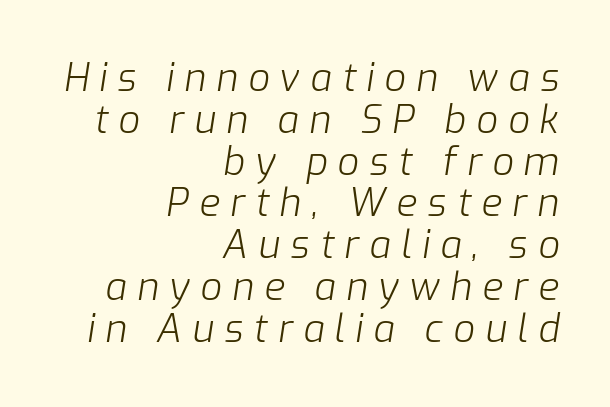
Q: Is the text bold? A: No.
Q: Is the text italic (slanted)? A: Yes, it leans right by about 9 degrees.
Q: Is the text underlined? A: No.
Q: How is the paragraph aligned? A: Right-aligned.
Q: Is the spacing between letters normal or unusually wide? A: Unusually wide.
Q: Is the spacing between lines tight, normal or loose? A: Tight.
Q: Width (condensed, normal, or wide)? A: Normal.
Q: Stroke contrast? A: Low.
Q: x-height? A: Medium.
Q: Monospaced? A: No.
